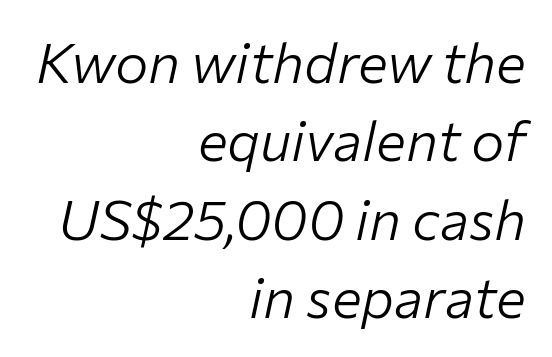
{"italic": "yes", "lean": "right", "slant_degrees": 12, "bold": "no", "weight": "light", "width": "normal", "stroke_contrast": "low", "x_height": "medium", "monospaced": "no", "underline": "no", "align": "right", "line_spacing": "normal", "line_spacing_ratio": 1.4, "letter_spacing": "normal", "letter_spacing_em": 0.0, "glyph_px": 56}
